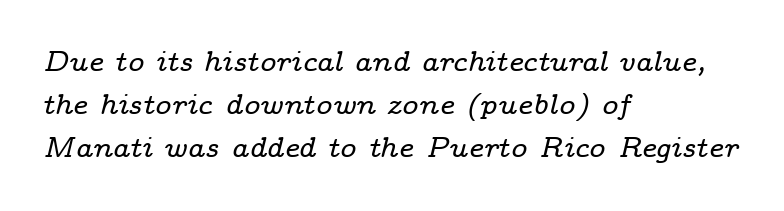
{"serif": "yes", "italic": "yes", "lean": "right", "slant_degrees": 14, "width": "wide", "stroke_contrast": "low", "x_height": "medium", "monospaced": "no", "underline": "no", "align": "left", "line_spacing": "normal", "line_spacing_ratio": 1.53, "letter_spacing": "normal", "letter_spacing_em": 0.0, "glyph_px": 28}
